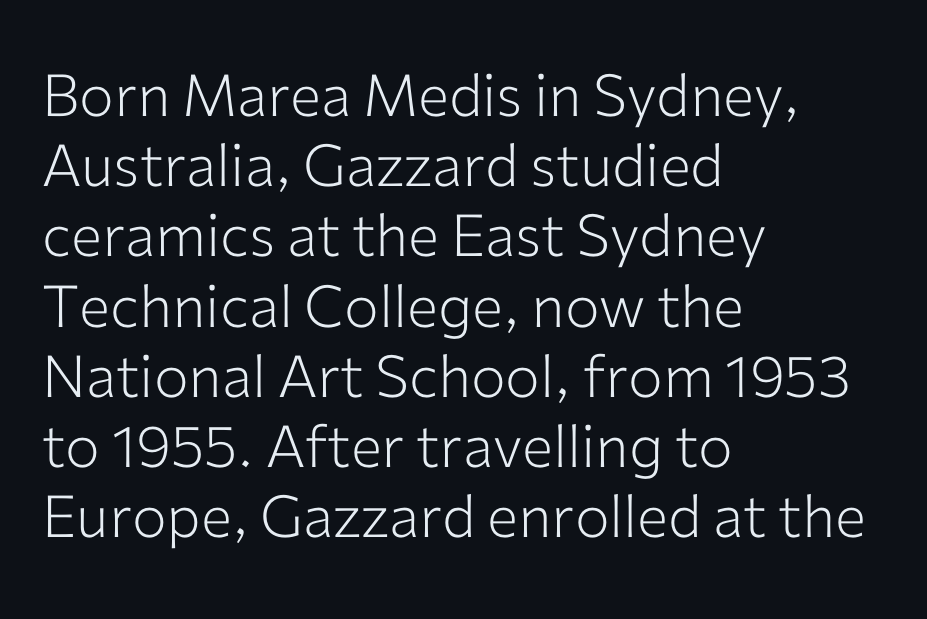
Q: Is the text bold? A: No.
Q: Is the text italic (slanted)? A: No, it is upright.
Q: Is the typeface a serif or a sans-serif typeface? A: Sans-serif.
Q: Is the text underlined? A: No.
Q: How is the paragraph aligned? A: Left-aligned.
Q: Is the spacing between letters normal or unusually wide? A: Normal.
Q: Width (condensed, normal, or wide)? A: Normal.
Q: Stroke contrast? A: Low.
Q: x-height? A: Medium.
Q: Monospaced? A: No.
